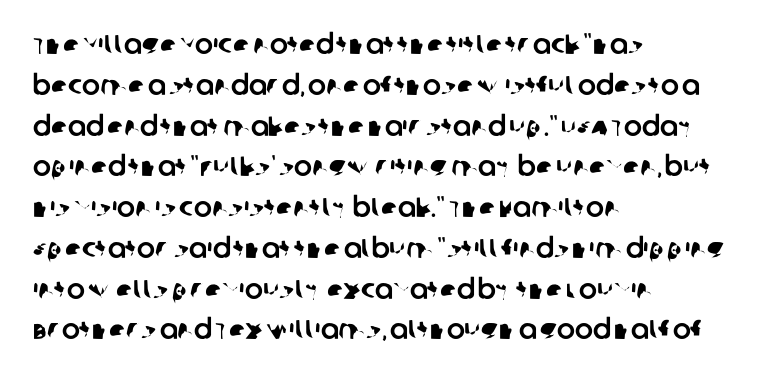
{"underline": "no", "align": "left", "line_spacing": "normal", "line_spacing_ratio": 1.51, "letter_spacing": "normal", "letter_spacing_em": 0.0, "glyph_px": 27}
